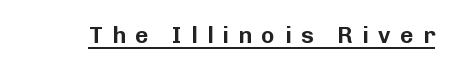
The image shows 23 px text type, upright; set unusually wide letter spacing (+0.41 em), underlined.
